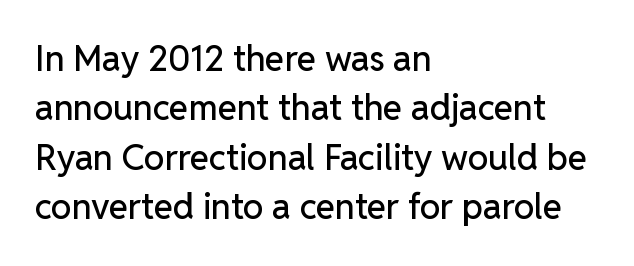
The image shows 35 px sans-serif type, upright; set left-aligned, normal line spacing (1.41x), normal letter spacing, not underlined; low stroke contrast and a medium x-height.
